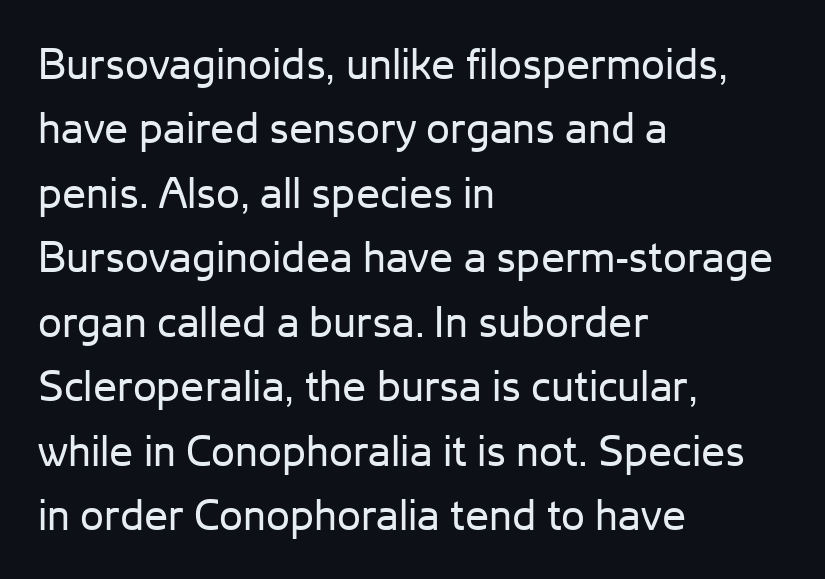
{"serif": "no", "italic": "no", "bold": "no", "weight": "regular", "width": "normal", "stroke_contrast": "low", "x_height": "medium", "monospaced": "no", "underline": "no", "align": "left", "line_spacing": "normal", "line_spacing_ratio": 1.5, "letter_spacing": "normal", "letter_spacing_em": 0.0, "glyph_px": 43}
